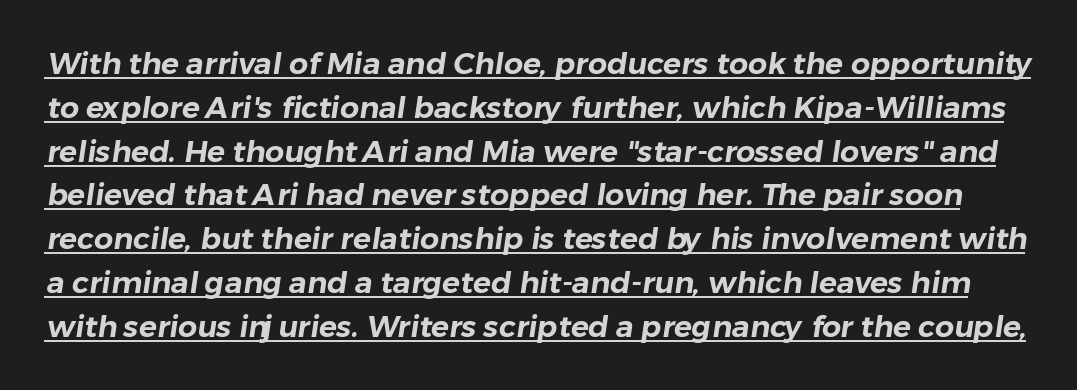
Has an underline been added? It has. Each letter's strokes conclude bluntly, with no projecting serifs. The rendering uses natural spacing where letterforms have individual widths. Compared with typical body copy, the letter spacing here is the same. The space between consecutive lines is moderate.
